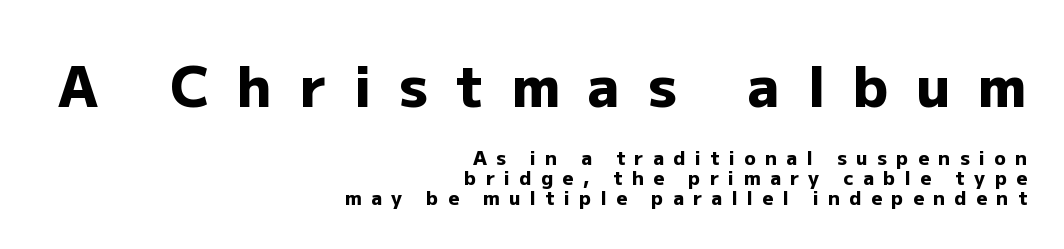
Look at the bottom of the vertical strokes: they stop flat, with no serifs. The typography opts for an upright posture over an oblique one. These lines carry a lot of weight — the face is fully bold. Display-style spreading of the glyphs; the letterfit is very open.
